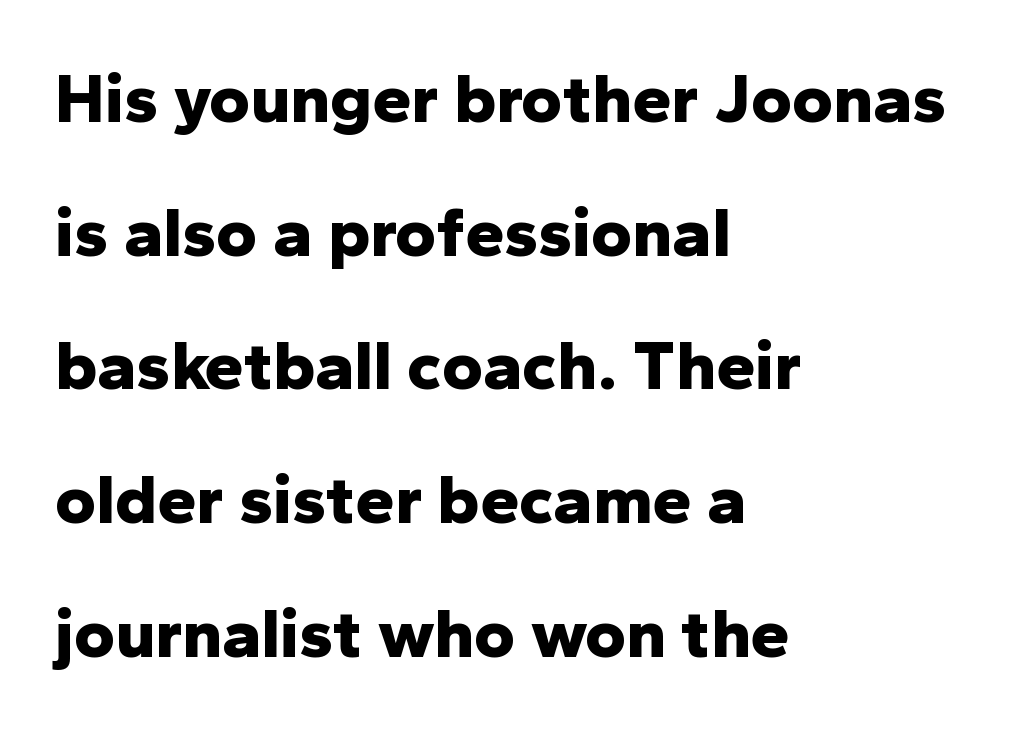
Q: Is the text bold? A: Yes.
Q: Is the text italic (slanted)? A: No, it is upright.
Q: Is the typeface a serif or a sans-serif typeface? A: Sans-serif.
Q: Is the text underlined? A: No.
Q: How is the paragraph aligned? A: Left-aligned.
Q: Is the spacing between letters normal or unusually wide? A: Normal.
Q: Is the spacing between lines tight, normal or loose? A: Loose.
Q: Width (condensed, normal, or wide)? A: Normal.
Q: Stroke contrast? A: Low.
Q: x-height? A: Medium.
Q: Monospaced? A: No.
